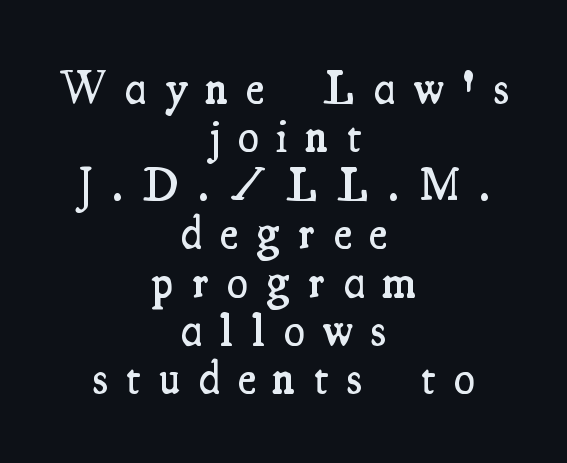
Q: Is the text bold? A: Semi-bold.
Q: Is the text italic (slanted)? A: No, it is upright.
Q: Is the typeface a serif or a sans-serif typeface? A: Serif.
Q: Is the text underlined? A: No.
Q: How is the paragraph aligned? A: Centered.
Q: Is the spacing between letters normal or unusually wide? A: Unusually wide.
Q: Is the spacing between lines tight, normal or loose? A: Tight.
Q: Width (condensed, normal, or wide)? A: Condensed.
Q: Stroke contrast? A: Medium.
Q: x-height? A: Small.
Q: Monospaced? A: No.
